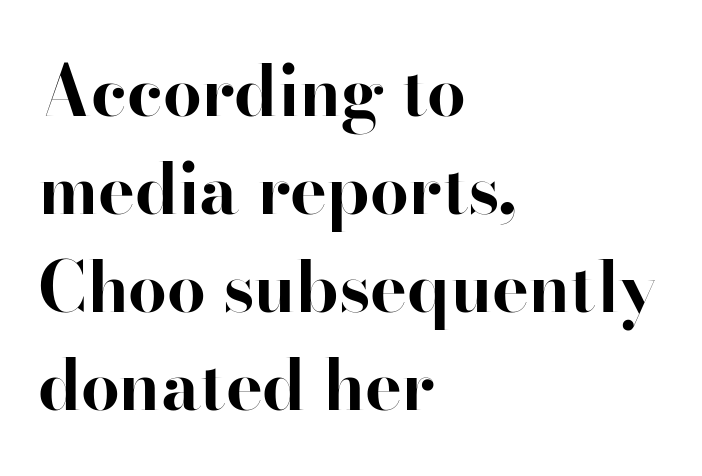
{"serif": "yes", "italic": "no", "bold": "yes", "weight": "bold", "width": "normal", "stroke_contrast": "high", "x_height": "small", "monospaced": "no", "underline": "no", "align": "left", "line_spacing": "normal", "line_spacing_ratio": 1.42, "letter_spacing": "normal", "letter_spacing_em": 0.0, "glyph_px": 69}
